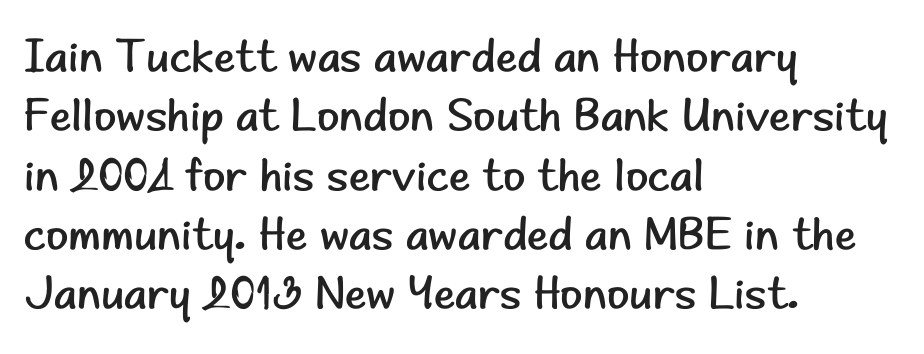
{"serif": "no", "italic": "no", "bold": "no", "weight": "regular", "width": "normal", "stroke_contrast": "low", "x_height": "small", "monospaced": "no", "underline": "no", "align": "left", "line_spacing": "normal", "line_spacing_ratio": 1.29, "letter_spacing": "normal", "letter_spacing_em": 0.0, "glyph_px": 46}
